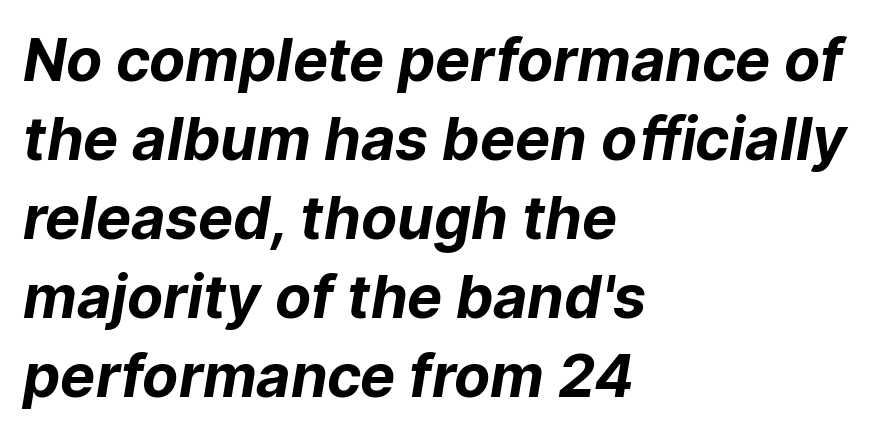
{"serif": "no", "bold": "yes", "weight": "bold", "width": "normal", "stroke_contrast": "low", "x_height": "medium", "monospaced": "no", "underline": "no", "align": "left", "line_spacing": "normal", "line_spacing_ratio": 1.34, "letter_spacing": "normal", "letter_spacing_em": 0.0, "glyph_px": 59}
